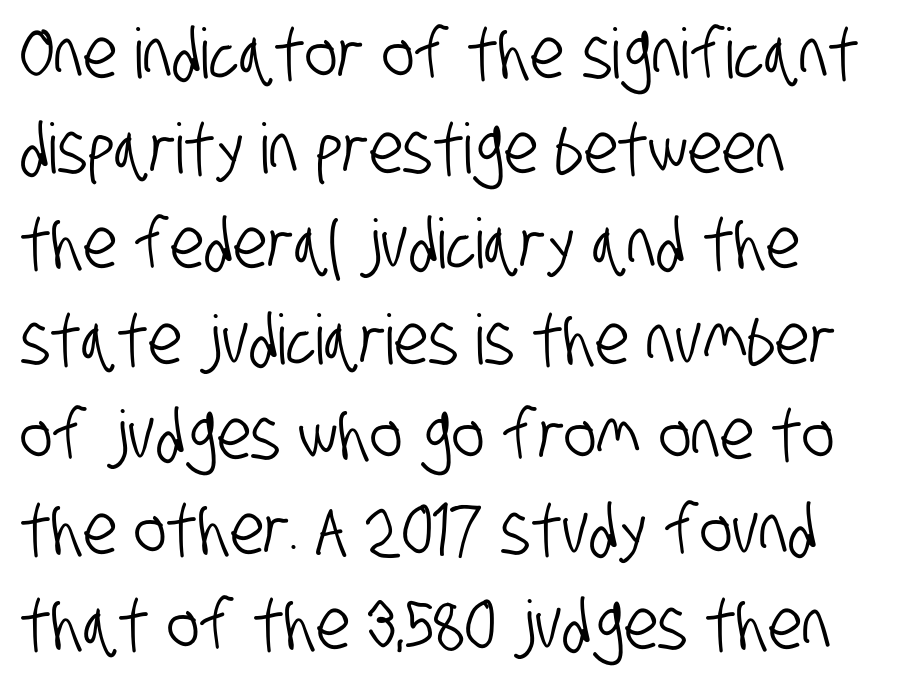
Visually the block forms a straight wall on the left and a jagged coastline on the right. Is this a sans? Yes — the strokes have no serifs. The letters advance in unequal steps, a hallmark of proportional type. This block has exactly the height ordinary leading produces.
